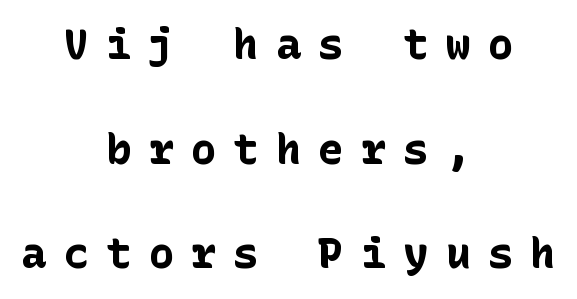
{"serif": "no", "italic": "no", "bold": "yes", "weight": "bold", "width": "normal", "stroke_contrast": "low", "x_height": "medium", "underline": "no", "align": "center", "line_spacing": "loose", "line_spacing_ratio": 2.49, "letter_spacing": "wide", "letter_spacing_em": 0.41, "glyph_px": 42}
